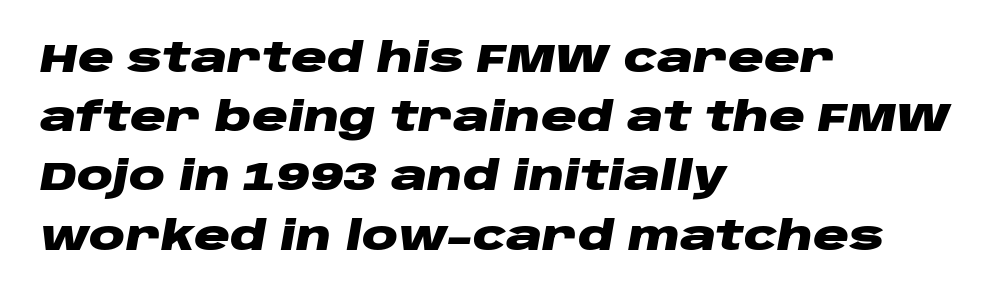
No word sits above an underline. Every character sits at an angle, as italics do. I'd describe the lettering as bold — thick and assertive. Think of a printed novel: that variable character pitch is what you see here.
